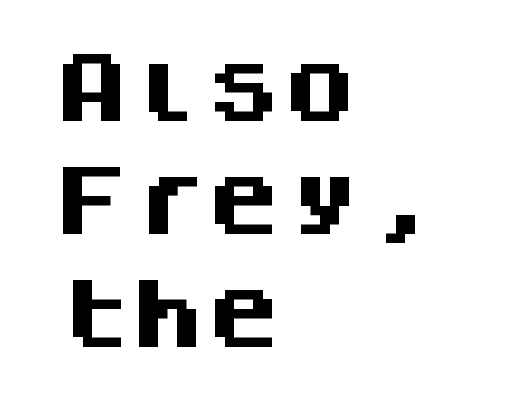
{"serif": "no", "italic": "no", "bold": "yes", "weight": "heavy", "width": "normal", "stroke_contrast": "medium", "x_height": "large", "monospaced": "yes", "underline": "no", "align": "left", "line_spacing": "normal", "line_spacing_ratio": 1.49, "letter_spacing": "normal", "letter_spacing_em": 0.0, "glyph_px": 76}
